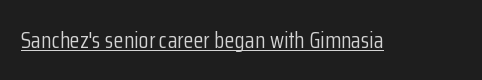
{"italic": "no", "bold": "no", "underline": "yes", "letter_spacing": "normal", "letter_spacing_em": 0.0, "glyph_px": 23}
